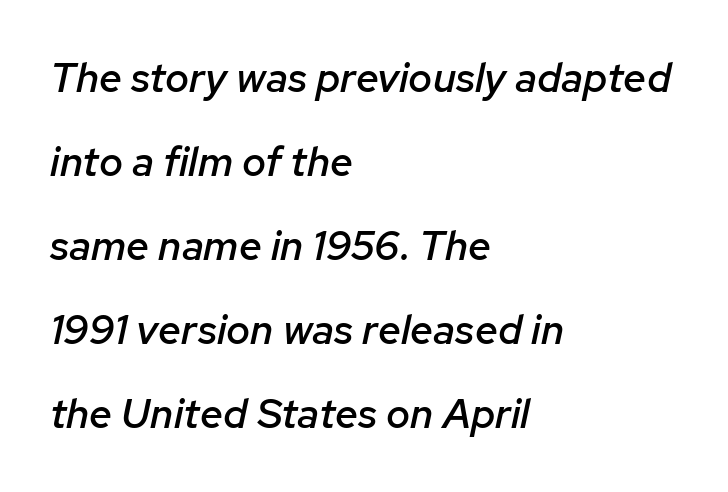
Q: Is the text bold? A: Semi-bold.
Q: Is the text italic (slanted)? A: Yes, it leans right by about 12 degrees.
Q: Is the text underlined? A: No.
Q: How is the paragraph aligned? A: Left-aligned.
Q: Is the spacing between letters normal or unusually wide? A: Normal.
Q: Is the spacing between lines tight, normal or loose? A: Loose.
Q: Width (condensed, normal, or wide)? A: Normal.
Q: Stroke contrast? A: Low.
Q: x-height? A: Medium.
Q: Monospaced? A: No.
